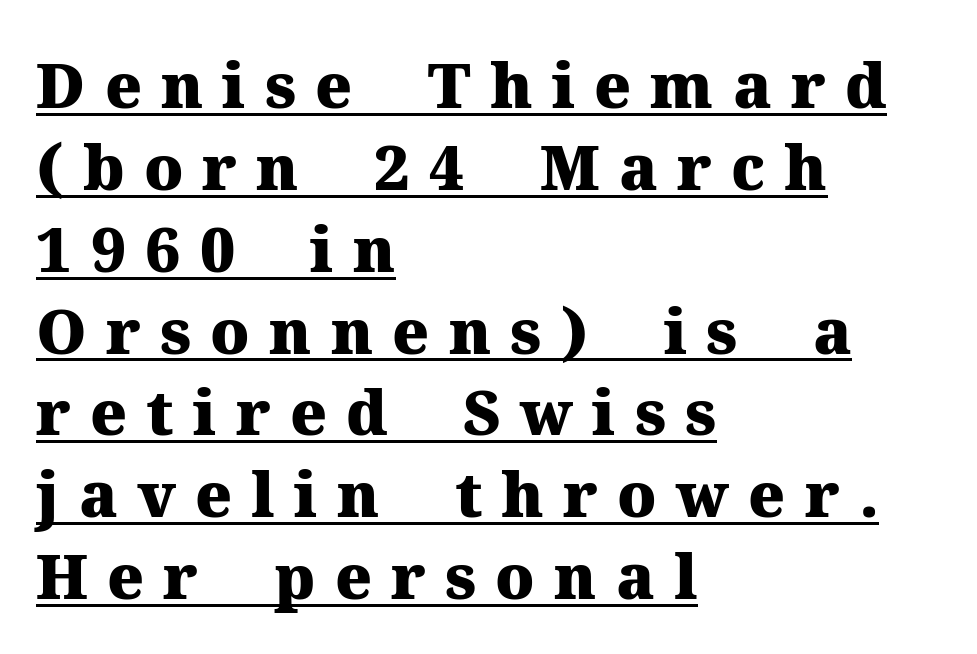
{"serif": "yes", "italic": "no", "bold": "yes", "weight": "heavy", "width": "normal", "stroke_contrast": "medium", "x_height": "medium", "monospaced": "no", "underline": "yes", "align": "left", "line_spacing": "normal", "line_spacing_ratio": 1.32, "letter_spacing": "wide", "letter_spacing_em": 0.31, "glyph_px": 62}
